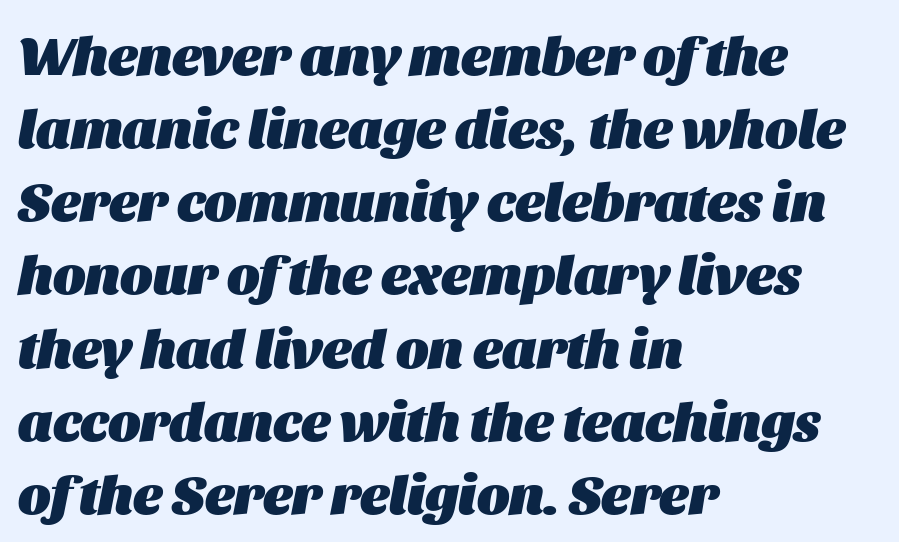
The image shows 55 px heavy type, italic (leaning right); set left-aligned, normal line spacing (1.33x), normal letter spacing, not underlined; medium stroke contrast and a large x-height.
